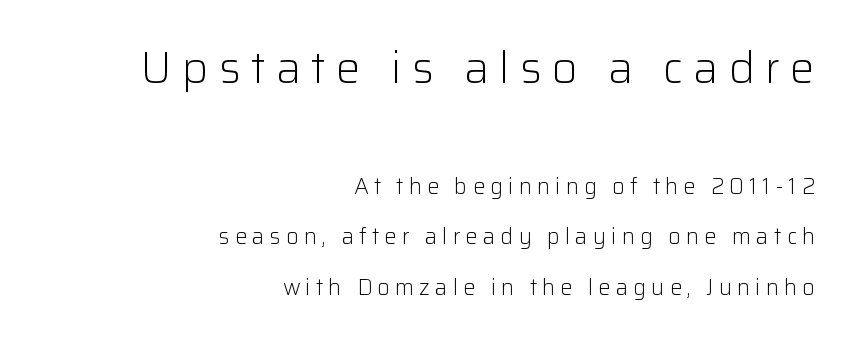
The image shows 44 px light sans-serif type, upright; set right-aligned, loose line spacing (2.29x), unusually wide letter spacing (+0.23 em), not underlined; the first (top) block is 2.0x larger; low stroke contrast and a medium x-height.
